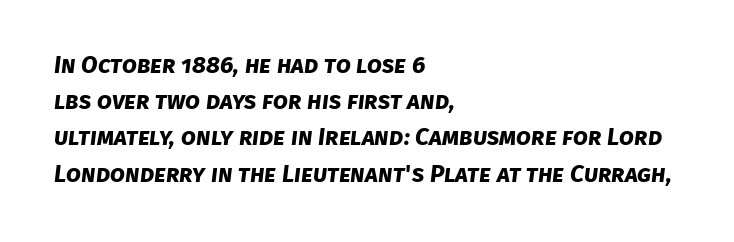
{"bold": "yes", "underline": "no", "align": "left", "line_spacing": "normal", "line_spacing_ratio": 1.51, "letter_spacing": "normal", "letter_spacing_em": 0.0, "glyph_px": 24}
